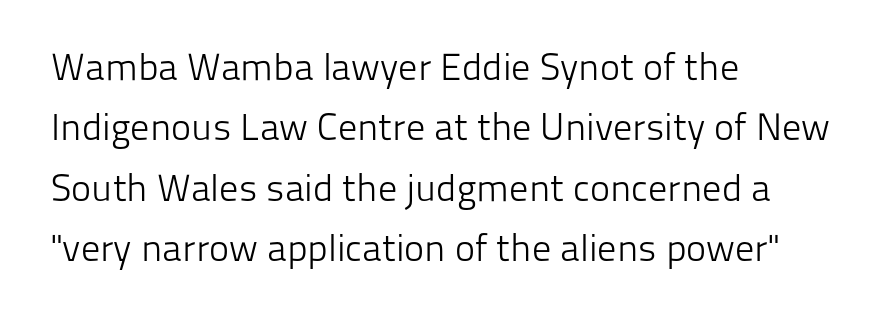
Q: Is the text bold? A: No.
Q: Is the text italic (slanted)? A: No, it is upright.
Q: Is the typeface a serif or a sans-serif typeface? A: Sans-serif.
Q: Is the text underlined? A: No.
Q: How is the paragraph aligned? A: Left-aligned.
Q: Is the spacing between letters normal or unusually wide? A: Normal.
Q: Is the spacing between lines tight, normal or loose? A: Normal.
Q: Width (condensed, normal, or wide)? A: Normal.
Q: Stroke contrast? A: Low.
Q: x-height? A: Medium.
Q: Monospaced? A: No.
